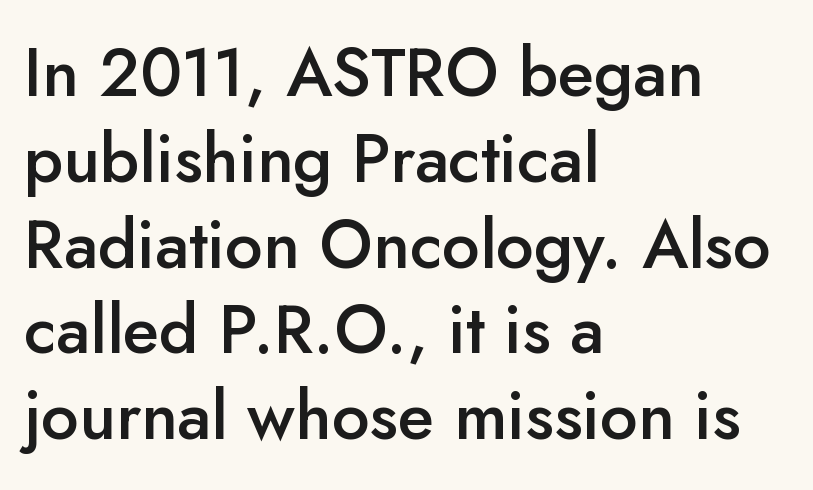
Q: Is the text bold? A: Semi-bold.
Q: Is the text italic (slanted)? A: No, it is upright.
Q: Is the typeface a serif or a sans-serif typeface? A: Sans-serif.
Q: Is the text underlined? A: No.
Q: How is the paragraph aligned? A: Left-aligned.
Q: Is the spacing between letters normal or unusually wide? A: Normal.
Q: Is the spacing between lines tight, normal or loose? A: Normal.
Q: Width (condensed, normal, or wide)? A: Normal.
Q: Stroke contrast? A: Low.
Q: x-height? A: Small.
Q: Monospaced? A: No.
